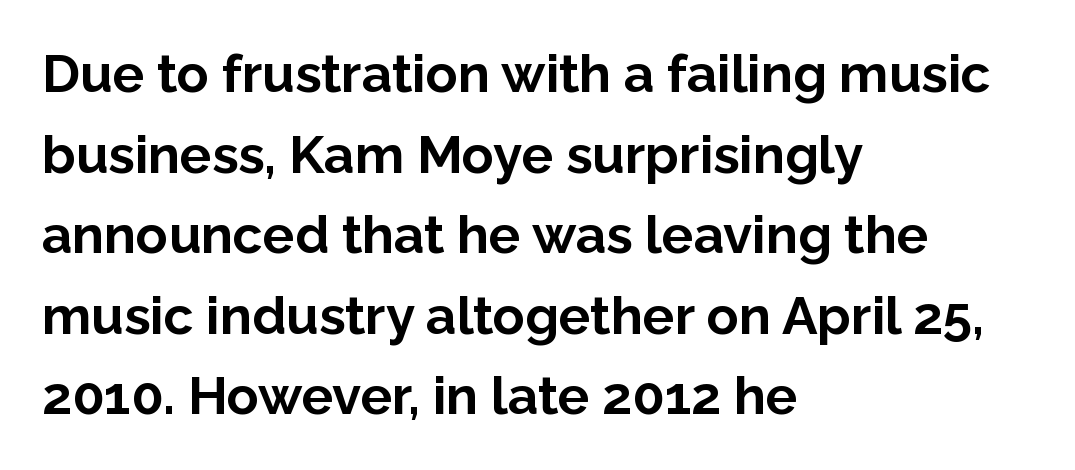
Weight: bold. Varying glyph widths throughout — classic text-font behaviour. Compared with typical paragraphs, the rows here are spaced about the same. Check the space under the baseline: it is left empty.
